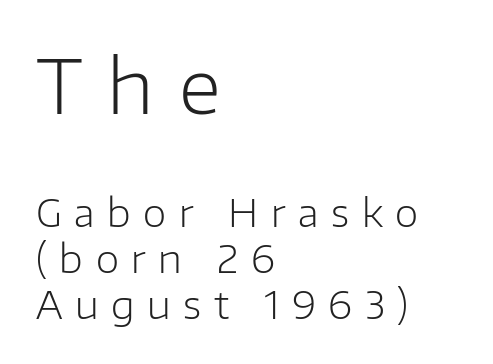
The image shows 75 px light sans-serif type, upright; set left-aligned, line spacing 1.21x, unusually wide letter spacing (+0.33 em), not underlined; the first (top) block is 1.97x larger; low stroke contrast and a medium x-height.
